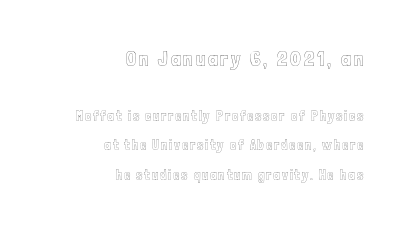
{"italic": "no", "underline": "no", "align": "right", "line_spacing": "loose", "line_spacing_ratio": 2.1, "larger_block": "first", "size_ratio": 1.5, "glyph_px": 21}
